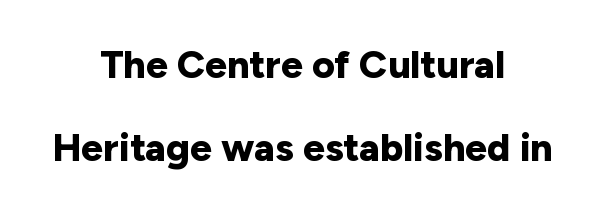
{"serif": "no", "italic": "no", "bold": "yes", "weight": "bold", "width": "normal", "stroke_contrast": "low", "x_height": "medium", "monospaced": "no", "underline": "no", "align": "center", "line_spacing": "loose", "line_spacing_ratio": 2.14, "letter_spacing": "normal", "letter_spacing_em": 0.0, "glyph_px": 39}
